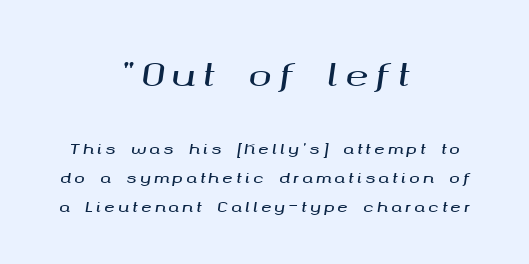
How would I describe the line gaps? Wide and relaxed. The initial chunk of copy outweighs the following chunk in type size. An italicized treatment has been applied to the whole sample. Each letter keeps its own natural width here, so spacing adapts to shape. The tracking jumps out immediately: characters are airy and widely separated.
